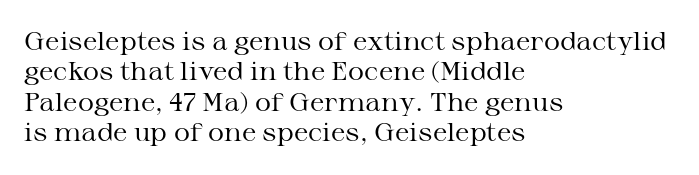
{"italic": "no", "bold": "no", "underline": "no", "align": "left", "line_spacing_ratio": 1.22, "letter_spacing": "normal", "letter_spacing_em": 0.0, "glyph_px": 25}
